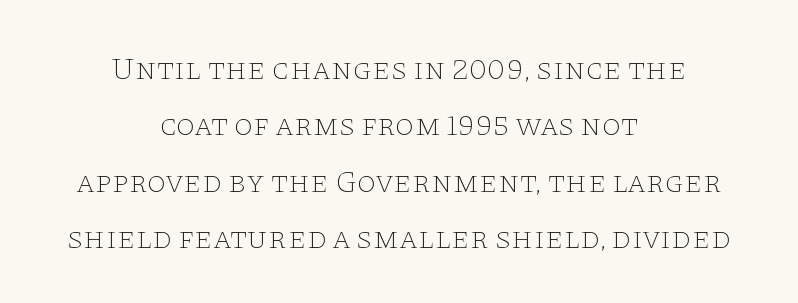
Q: Is the text bold? A: No.
Q: Is the text italic (slanted)? A: No, it is upright.
Q: Is the typeface a serif or a sans-serif typeface? A: Serif.
Q: Is the text underlined? A: No.
Q: How is the paragraph aligned? A: Centered.
Q: Is the spacing between letters normal or unusually wide? A: Normal.
Q: Width (condensed, normal, or wide)? A: Wide.
Q: Stroke contrast? A: Low.
Q: x-height? A: Large.
Q: Monospaced? A: No.
